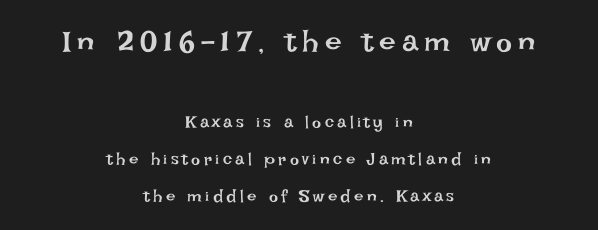
The image shows 30 px regular-weight type, upright; set centered, loose line spacing (2.15x), unusually wide letter spacing (+0.2 em), not underlined; the first (top) block is 1.76x larger; low stroke contrast and a large x-height.
